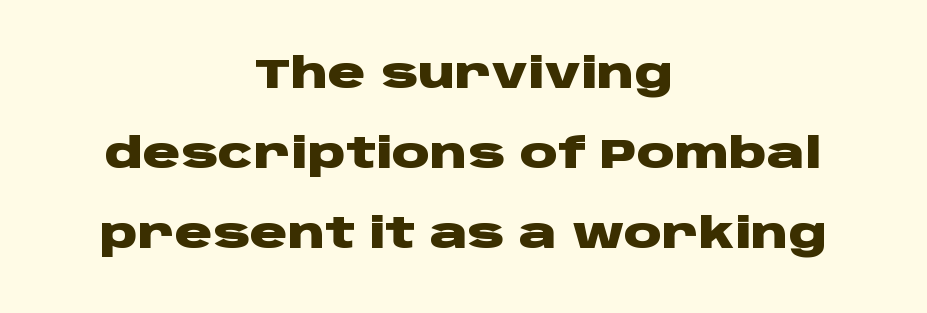
Q: Is the text bold? A: Yes.
Q: Is the text italic (slanted)? A: No, it is upright.
Q: Is the typeface a serif or a sans-serif typeface? A: Sans-serif.
Q: Is the text underlined? A: No.
Q: How is the paragraph aligned? A: Centered.
Q: Is the spacing between letters normal or unusually wide? A: Normal.
Q: Is the spacing between lines tight, normal or loose? A: Loose.
Q: Width (condensed, normal, or wide)? A: Wide.
Q: Stroke contrast? A: Low.
Q: x-height? A: Large.
Q: Monospaced? A: No.
